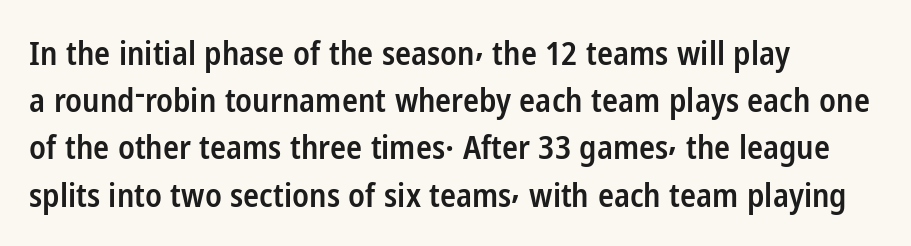
Descenders hang freely into open space. Typographic density is moderately raised because the face is semibold. A typesetter would label this face a sans. The font's upright variant was chosen for this text. Whoever set this chose a conventional vertical rhythm. Is this a fixed-width face? No — the glyphs have proportional, varying widths.
